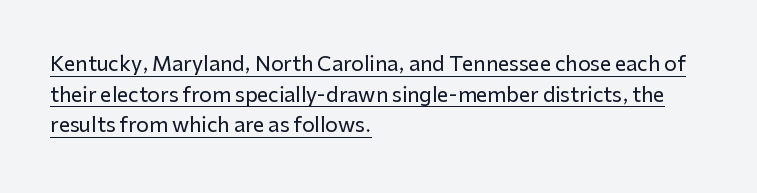
{"italic": "no", "underline": "yes", "align": "left", "line_spacing": "normal", "line_spacing_ratio": 1.53, "letter_spacing": "normal", "letter_spacing_em": 0.0, "glyph_px": 20}
